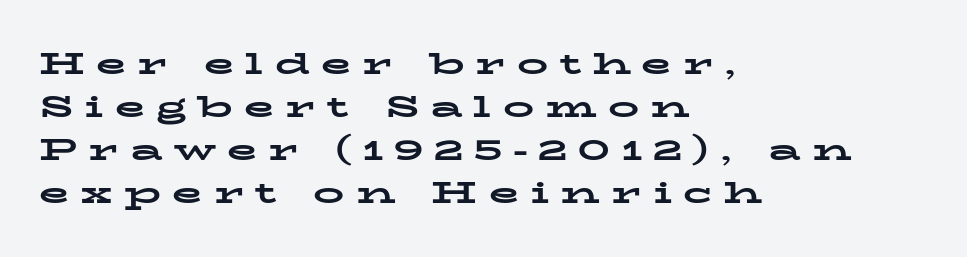
Q: Is the text bold? A: Yes.
Q: Is the text italic (slanted)? A: No, it is upright.
Q: Is the typeface a serif or a sans-serif typeface? A: Serif.
Q: Is the text underlined? A: No.
Q: How is the paragraph aligned? A: Left-aligned.
Q: Is the spacing between letters normal or unusually wide? A: Unusually wide.
Q: Is the spacing between lines tight, normal or loose? A: Normal.
Q: Width (condensed, normal, or wide)? A: Wide.
Q: Stroke contrast? A: Low.
Q: x-height? A: Medium.
Q: Monospaced? A: No.
